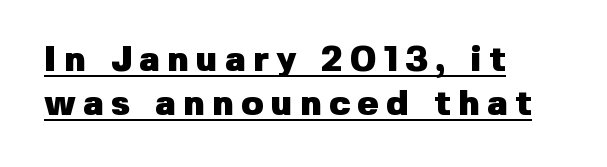
Q: Is the text bold? A: Yes.
Q: Is the text italic (slanted)? A: No, it is upright.
Q: Is the typeface a serif or a sans-serif typeface? A: Sans-serif.
Q: Is the text underlined? A: Yes.
Q: How is the paragraph aligned? A: Left-aligned.
Q: Is the spacing between letters normal or unusually wide? A: Unusually wide.
Q: Width (condensed, normal, or wide)? A: Normal.
Q: Stroke contrast? A: Low.
Q: x-height? A: Medium.
Q: Monospaced? A: No.
